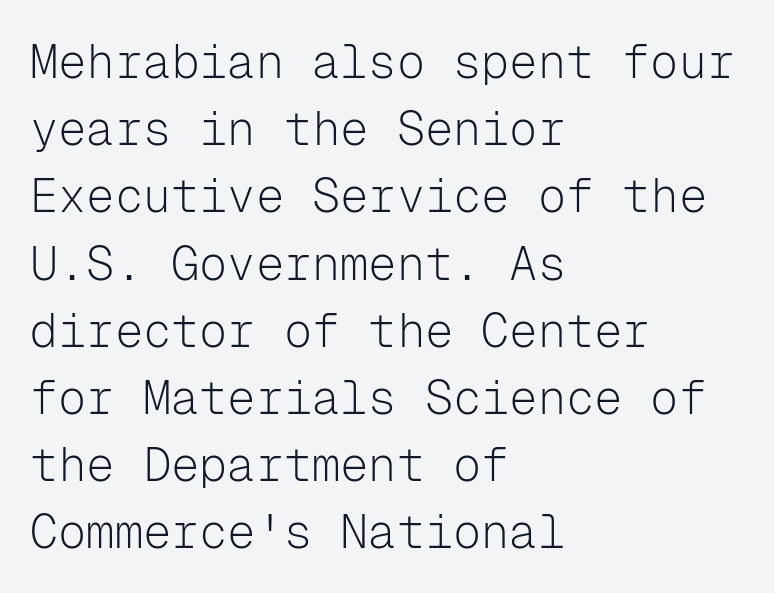
Q: Is the text bold? A: No.
Q: Is the text italic (slanted)? A: No, it is upright.
Q: Is the typeface a serif or a sans-serif typeface? A: Sans-serif.
Q: Is the text underlined? A: No.
Q: How is the paragraph aligned? A: Left-aligned.
Q: Is the spacing between letters normal or unusually wide? A: Normal.
Q: Is the spacing between lines tight, normal or loose? A: Normal.
Q: Width (condensed, normal, or wide)? A: Normal.
Q: Stroke contrast? A: Low.
Q: x-height? A: Medium.
Q: Monospaced? A: Yes.
